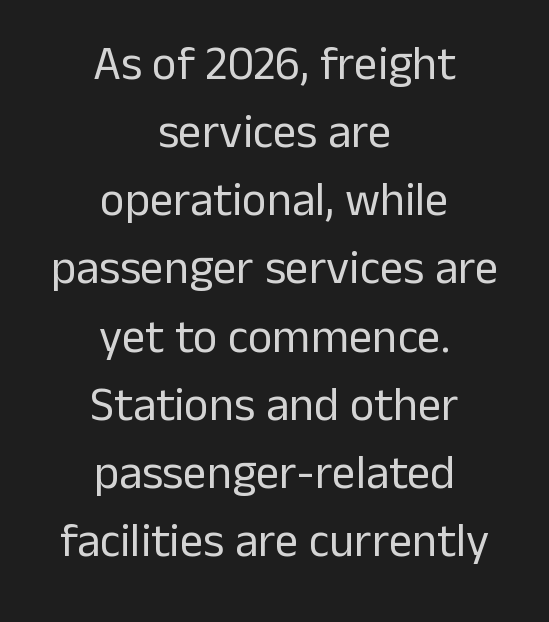
Q: Is the text bold? A: No.
Q: Is the text italic (slanted)? A: No, it is upright.
Q: Is the typeface a serif or a sans-serif typeface? A: Sans-serif.
Q: Is the text underlined? A: No.
Q: How is the paragraph aligned? A: Centered.
Q: Is the spacing between letters normal or unusually wide? A: Normal.
Q: Is the spacing between lines tight, normal or loose? A: Normal.
Q: Width (condensed, normal, or wide)? A: Normal.
Q: Stroke contrast? A: Low.
Q: x-height? A: Medium.
Q: Monospaced? A: No.
